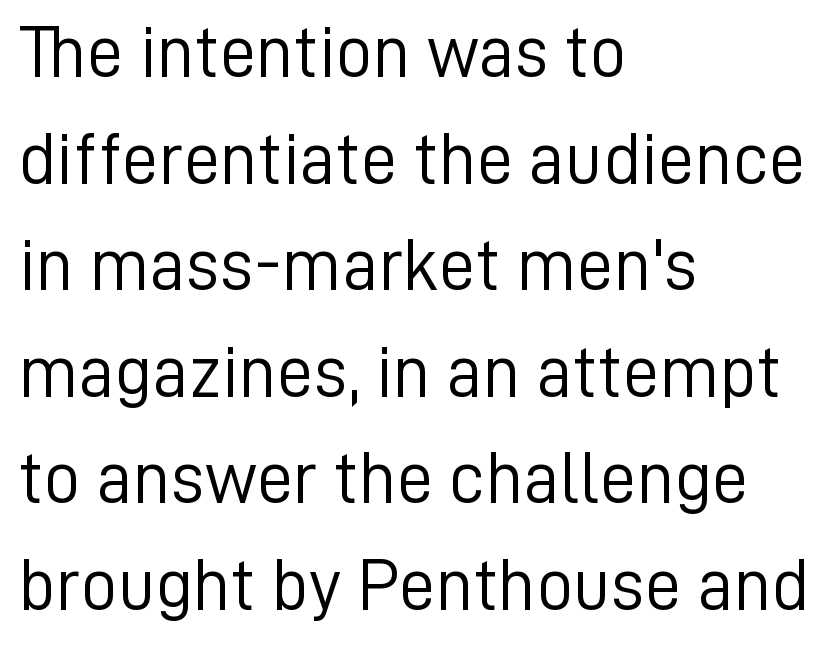
Q: Is the text bold? A: No.
Q: Is the text italic (slanted)? A: No, it is upright.
Q: Is the typeface a serif or a sans-serif typeface? A: Sans-serif.
Q: Is the text underlined? A: No.
Q: How is the paragraph aligned? A: Left-aligned.
Q: Is the spacing between letters normal or unusually wide? A: Normal.
Q: Is the spacing between lines tight, normal or loose? A: Normal.
Q: Width (condensed, normal, or wide)? A: Normal.
Q: Stroke contrast? A: Low.
Q: x-height? A: Medium.
Q: Monospaced? A: No.
